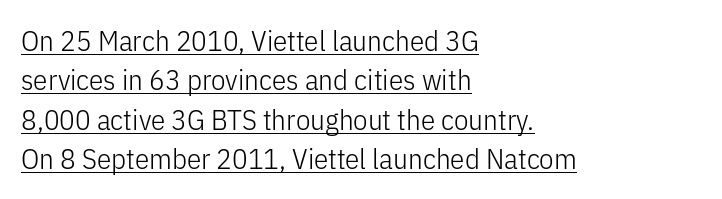
The image shows 29 px light, condensed sans-serif type, upright; set left-aligned, normal line spacing (1.36x), normal letter spacing, underlined; low stroke contrast and a medium x-height.
